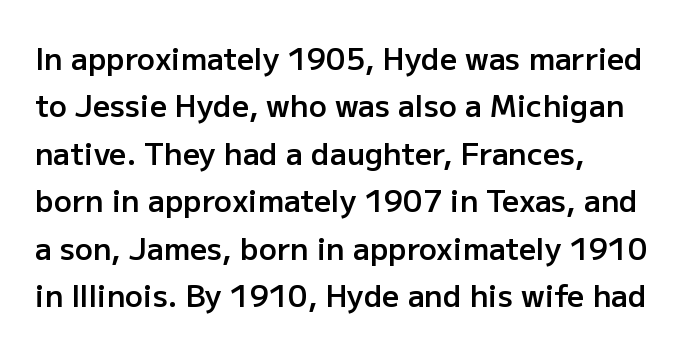
Q: Is the text bold? A: Semi-bold.
Q: Is the text italic (slanted)? A: No, it is upright.
Q: Is the typeface a serif or a sans-serif typeface? A: Sans-serif.
Q: Is the text underlined? A: No.
Q: How is the paragraph aligned? A: Left-aligned.
Q: Is the spacing between letters normal or unusually wide? A: Normal.
Q: Is the spacing between lines tight, normal or loose? A: Normal.
Q: Width (condensed, normal, or wide)? A: Normal.
Q: Stroke contrast? A: Low.
Q: x-height? A: Medium.
Q: Monospaced? A: No.
